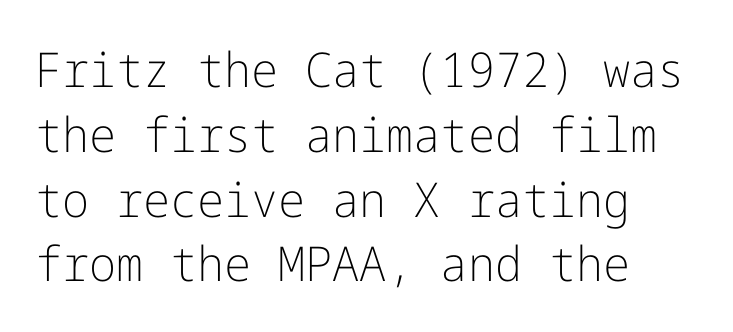
{"serif": "no", "italic": "no", "bold": "no", "weight": "light", "width": "normal", "stroke_contrast": "low", "x_height": "medium", "underline": "no", "align": "left", "line_spacing": "normal", "line_spacing_ratio": 1.35, "letter_spacing": "normal", "letter_spacing_em": 0.0, "glyph_px": 48}
